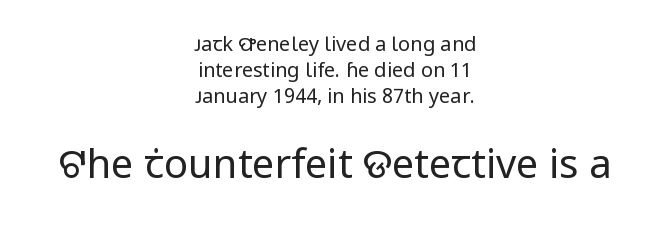
The font is comparable to plain body text, perhaps lighter. Whoever set this made the second block the dominant, larger element. The leading is moderate, giving the passage an even texture. When letters stand straight like this, we call the style roman or upright.
